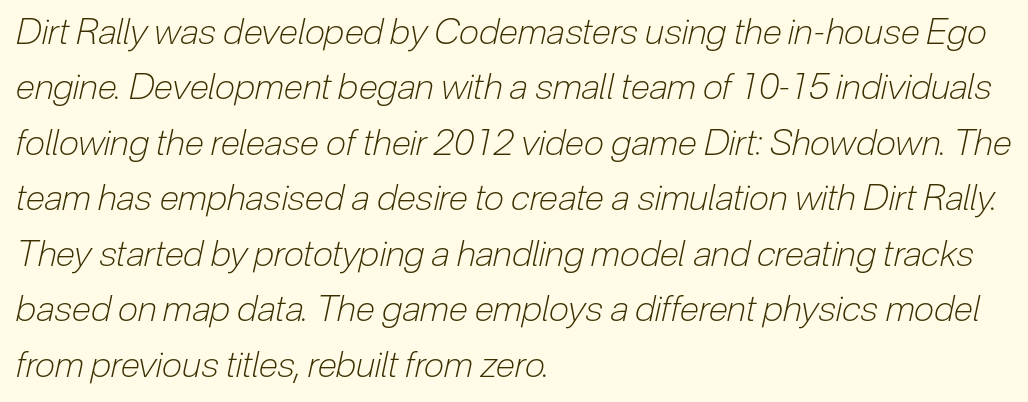
Teacher's note: observe the even left margin — that is flush-left alignment. Varying glyph widths throughout — classic text-font behaviour. Slanted lettering throughout. Vertically, the passage feels balanced, rows spaced as you'd expect.
